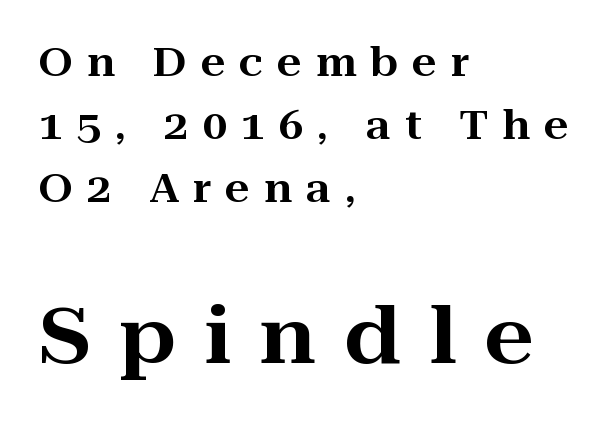
Q: Is the text italic (slanted)? A: No, it is upright.
Q: Is the typeface a serif or a sans-serif typeface? A: Serif.
Q: Is the text underlined? A: No.
Q: How is the paragraph aligned? A: Left-aligned.
Q: Is the spacing between letters normal or unusually wide? A: Unusually wide.
Q: Is the spacing between lines tight, normal or loose? A: Normal.
Q: Which block of text is set in a larger size, the first (top) or the second (bottom)? A: The second (bottom) one.
Q: Width (condensed, normal, or wide)? A: Wide.
Q: Stroke contrast? A: High.
Q: x-height? A: Medium.
Q: Monospaced? A: No.
